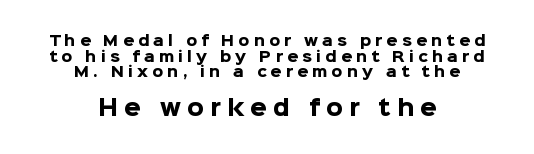
The emphasis by scale lands on block number two, below. You could only call the tracking loose — the letters float apart. Students, observe: this is what under-led, compact text looks like. Unmarked baselines from the first word to the last. Does the copy run flush right? No — it is centered line by line.
